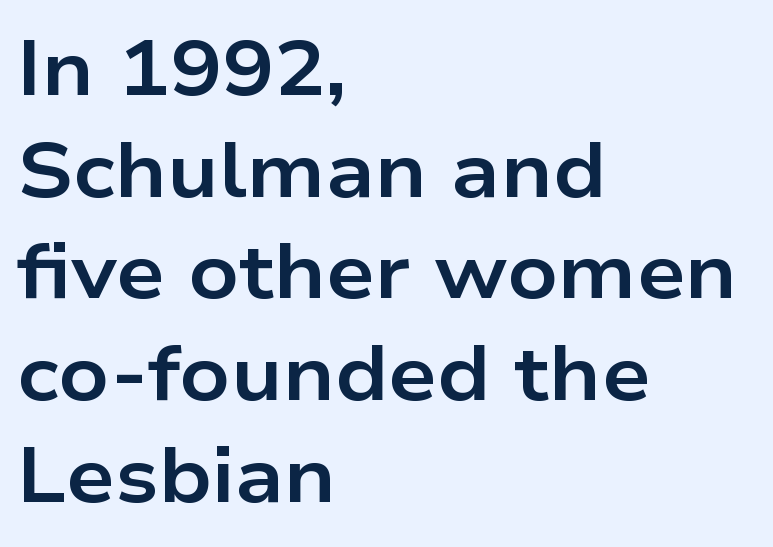
{"serif": "no", "italic": "no", "bold": "yes", "weight": "bold", "width": "wide", "stroke_contrast": "low", "x_height": "medium", "monospaced": "no", "underline": "no", "align": "left", "line_spacing": "normal", "line_spacing_ratio": 1.32, "letter_spacing": "normal", "letter_spacing_em": 0.0, "glyph_px": 77}
